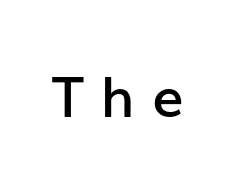
The image shows 56 px semibold sans-serif type, upright; set unusually wide letter spacing (+0.31 em), not underlined; low stroke contrast and a medium x-height.
